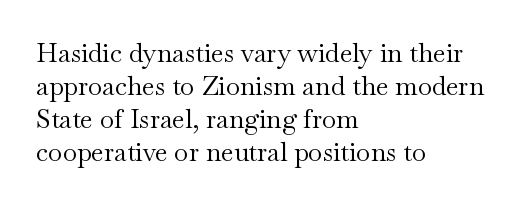
The image shows 26 px text type, upright; set left-aligned, normal line spacing (1.27x), normal letter spacing, not underlined.
